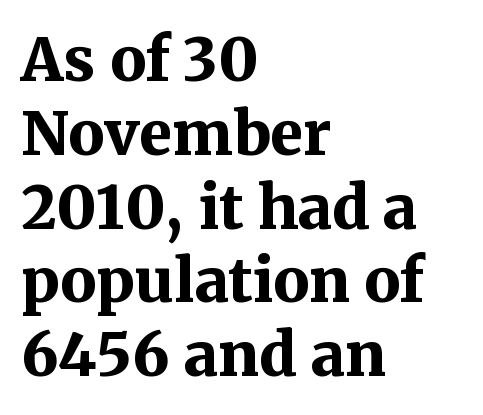
The typesetter chose a ragged-right arrangement here. Does the type have serifs? Yes, each stem ends in a small foot. Words float on clear page, feet unadorned. The letterforms sit shoulder to shoulder at normal distance.
